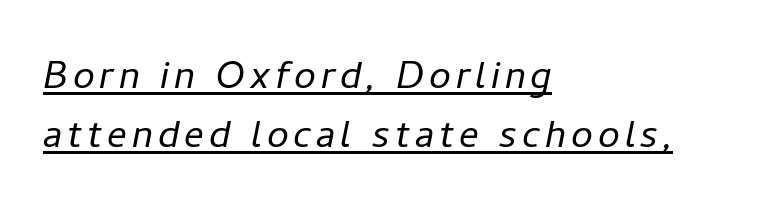
Q: Is the text bold? A: No.
Q: Is the text italic (slanted)? A: Yes, it leans right by about 11 degrees.
Q: Is the text underlined? A: Yes.
Q: How is the paragraph aligned? A: Left-aligned.
Q: Width (condensed, normal, or wide)? A: Normal.
Q: Stroke contrast? A: Low.
Q: x-height? A: Medium.
Q: Monospaced? A: No.
